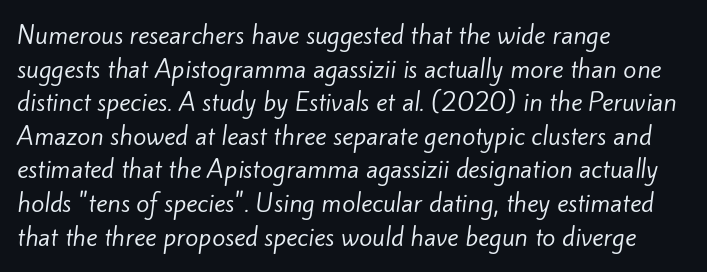
Q: Is the text bold? A: No.
Q: Is the text underlined? A: No.
Q: How is the paragraph aligned? A: Left-aligned.
Q: Is the spacing between letters normal or unusually wide? A: Normal.
Q: Is the spacing between lines tight, normal or loose? A: Normal.
